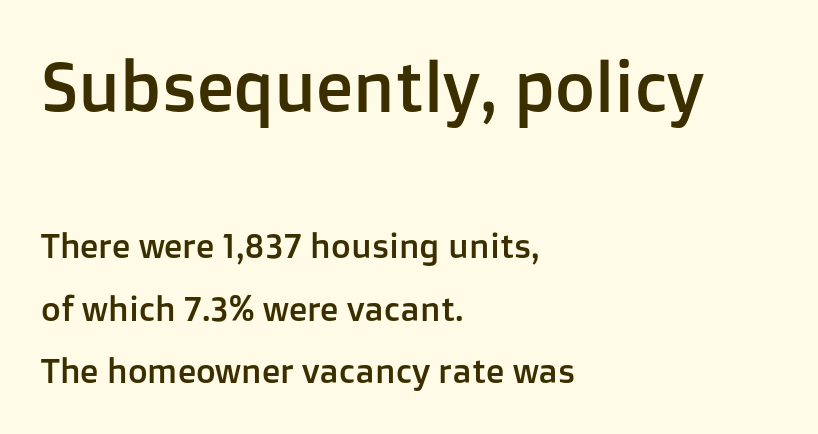
{"serif": "no", "italic": "no", "width": "normal", "stroke_contrast": "low", "x_height": "medium", "monospaced": "no", "underline": "no", "align": "left", "line_spacing_ratio": 1.84, "letter_spacing": "normal", "letter_spacing_em": 0.0, "larger_block": "first", "size_ratio": 2.03, "glyph_px": 69}
